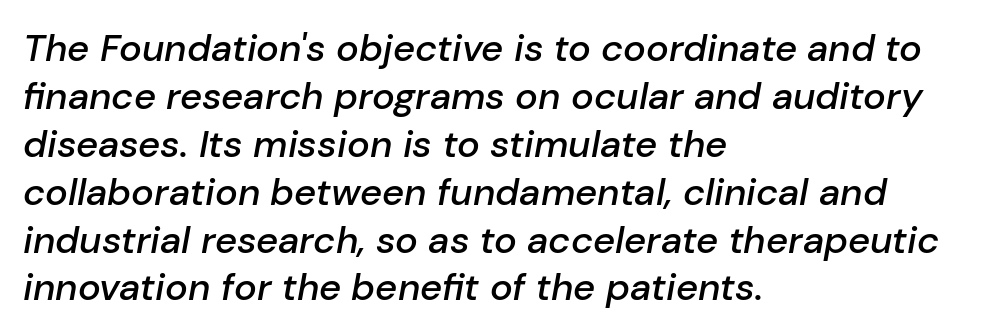
This sample is left-justified, so line endings fall wherever the words run out. How would I describe the line gaps? Plain and ordinary. There's an unmistakable incline to the writing here. The specimen omits any rule beneath the text block's lines. Here the designer chose a conventional face with non-uniform glyph widths.
